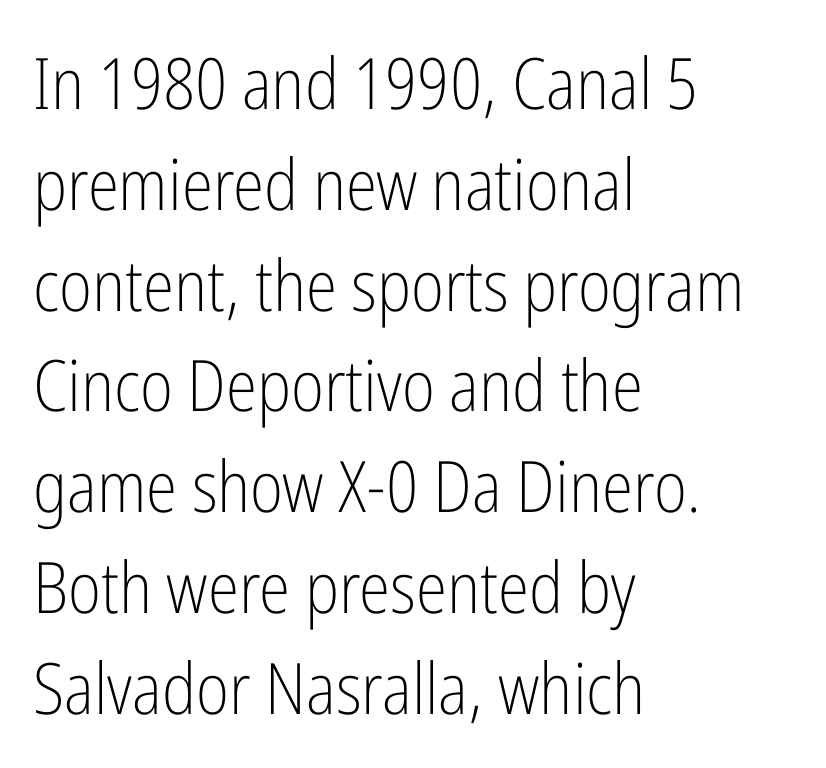
Is this a fixed-width face? No — the glyphs have proportional, varying widths. Teacher's note: observe the even left margin — that is flush-left alignment. Is the stroke heavy? The answer is a plain regular-or-lighter. The font's upright variant was chosen for this text.
